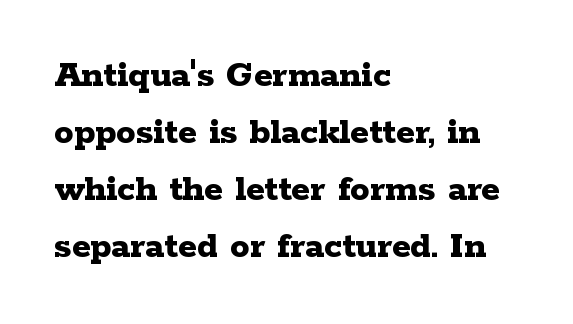
{"serif": "yes", "italic": "no", "bold": "yes", "weight": "bold", "width": "wide", "stroke_contrast": "low", "x_height": "medium", "monospaced": "no", "underline": "no", "align": "left", "line_spacing": "normal", "line_spacing_ratio": 1.46, "letter_spacing": "normal", "letter_spacing_em": 0.0, "glyph_px": 39}
